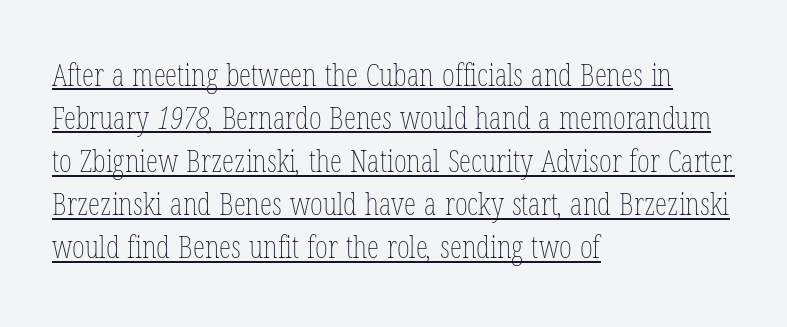
Honestly, the underline is the first thing you notice here. Bold? No — there's no thickening of the strokes. In terms of letterspacing, this is plain default setting. Interline gaps are of average width in this sample.
